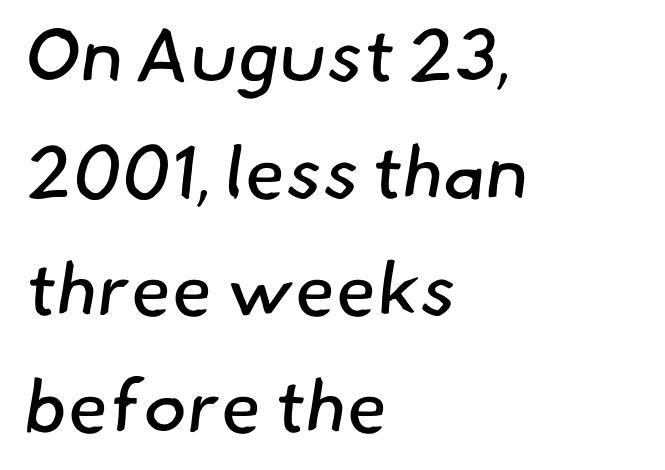
Type style note: lacks serifs. The font sits on the lighter half of the weight spectrum, regular included. Proportional: the letters do not fall into vertical columns. Standard letterfit; no display-style spreading of the glyphs. Is there much room between lines? A standard amount, neither cramped nor airy. Notice how the passage keeps a crisp vertical edge on the left only.
